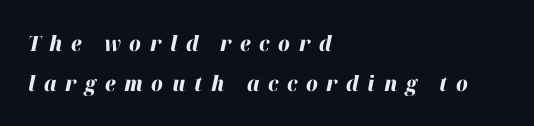
The image shows 21 px bold type, italic (leaning right); set left-aligned, line spacing 1.89x, unusually wide letter spacing (+0.41 em), not underlined.
